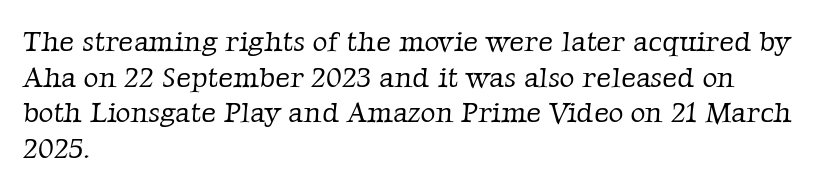
The image shows 29 px light serif type; set left-aligned, line spacing 1.23x, normal letter spacing, not underlined; low stroke contrast and a medium x-height.
